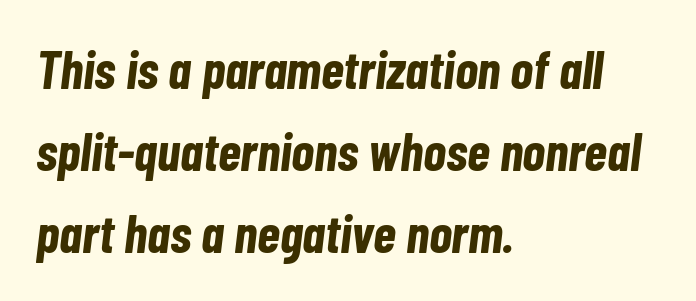
The letterforms sit shoulder to shoulder at normal distance. Underline: absent. Is there much room between lines? A standard amount, neither cramped nor airy. Which margin do the lines hug? The left one — the right edge is uneven. Here the designer chose a conventional face with non-uniform glyph widths.
